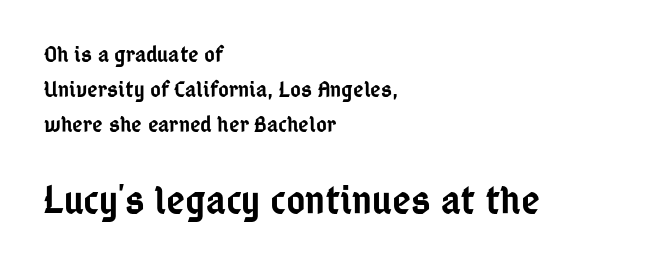
Short note: letters normally spaced. The passage shown is typeset with a sans-serif family. Words float on clear page, feet unadorned. The text block is weighted toward the left margin, trailing off unevenly rightward. The sample has been set in demibold, a notch under bold. These lines were composed using upright roman letters.
